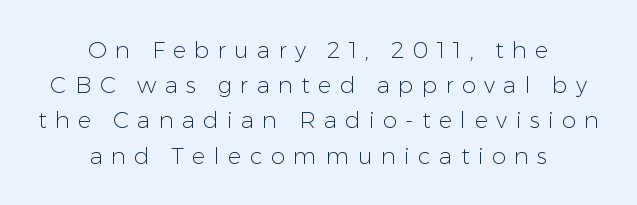
The image shows 23 px text type, upright; set centered, normal line spacing (1.53x), unusually wide letter spacing (+0.36 em), not underlined.
